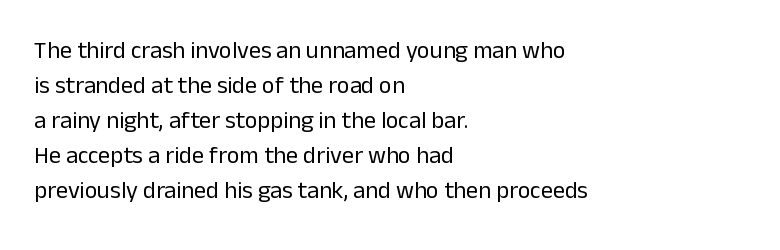
The image shows 24 px text type, upright; set left-aligned, normal line spacing (1.46x), normal letter spacing, not underlined.
